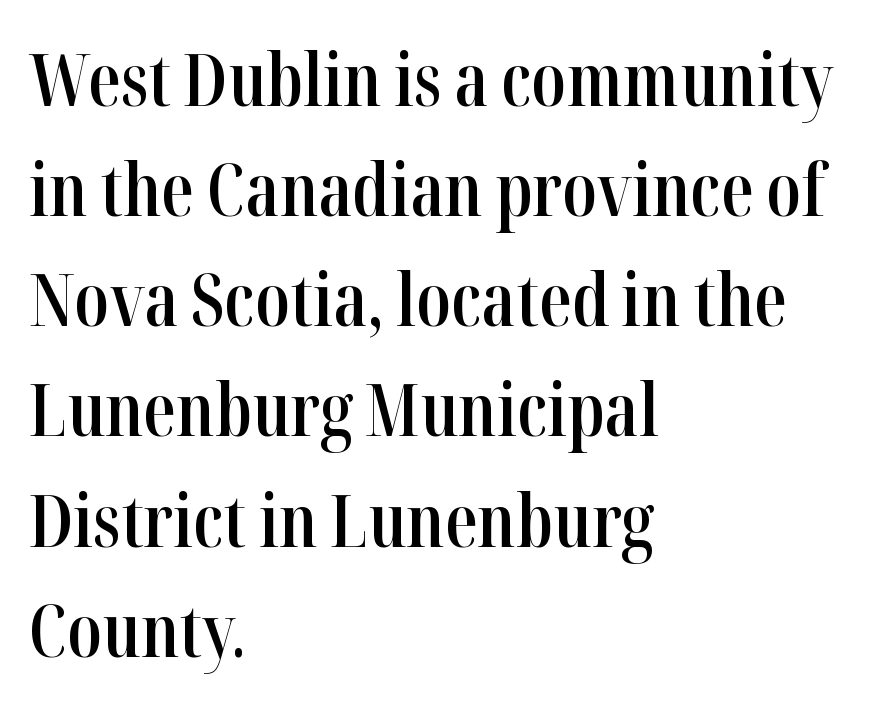
Q: Is the text bold? A: Semi-bold.
Q: Is the text italic (slanted)? A: No, it is upright.
Q: Is the typeface a serif or a sans-serif typeface? A: Serif.
Q: Is the text underlined? A: No.
Q: How is the paragraph aligned? A: Left-aligned.
Q: Is the spacing between letters normal or unusually wide? A: Normal.
Q: Is the spacing between lines tight, normal or loose? A: Normal.
Q: Width (condensed, normal, or wide)? A: Condensed.
Q: Stroke contrast? A: High.
Q: x-height? A: Medium.
Q: Monospaced? A: No.
